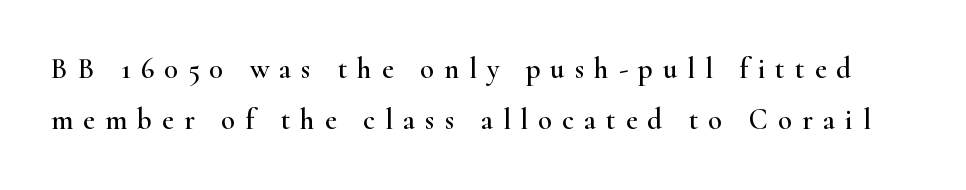
Q: Is the text italic (slanted)? A: No, it is upright.
Q: Is the typeface a serif or a sans-serif typeface? A: Serif.
Q: Is the text underlined? A: No.
Q: Is the spacing between letters normal or unusually wide? A: Unusually wide.
Q: Width (condensed, normal, or wide)? A: Wide.
Q: Stroke contrast? A: High.
Q: x-height? A: Small.
Q: Monospaced? A: No.
